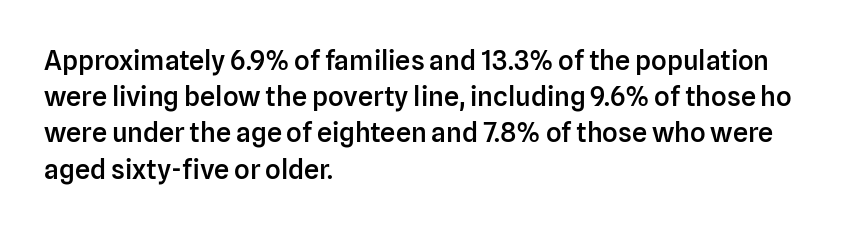
{"italic": "no", "bold": "semi", "underline": "no", "align": "left", "line_spacing": "normal", "line_spacing_ratio": 1.34, "letter_spacing": "normal", "letter_spacing_em": 0.0, "glyph_px": 27}
